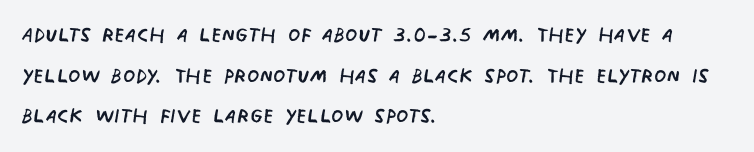
The image shows 28 px regular-weight, condensed sans-serif type; set left-aligned, normal line spacing (1.45x), normal letter spacing, not underlined; low stroke contrast and a large x-height.
